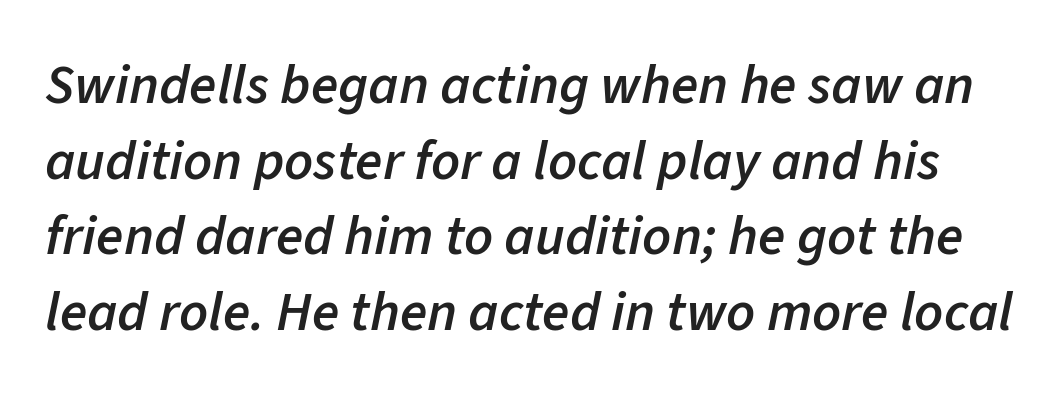
Compared with typical paragraphs, the rows here are spaced about the same. Posture: slanted. The foot of each line stays bare and open. These lines are rendered in a variable-pitch font.
